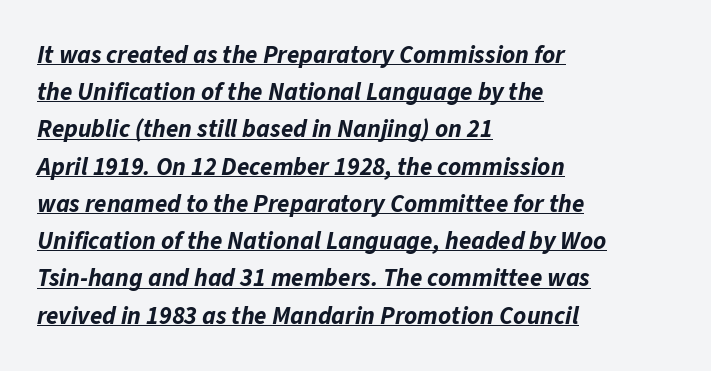
The image shows 25 px bold type, italic (leaning right); set left-aligned, normal line spacing (1.49x), normal letter spacing, underlined.
